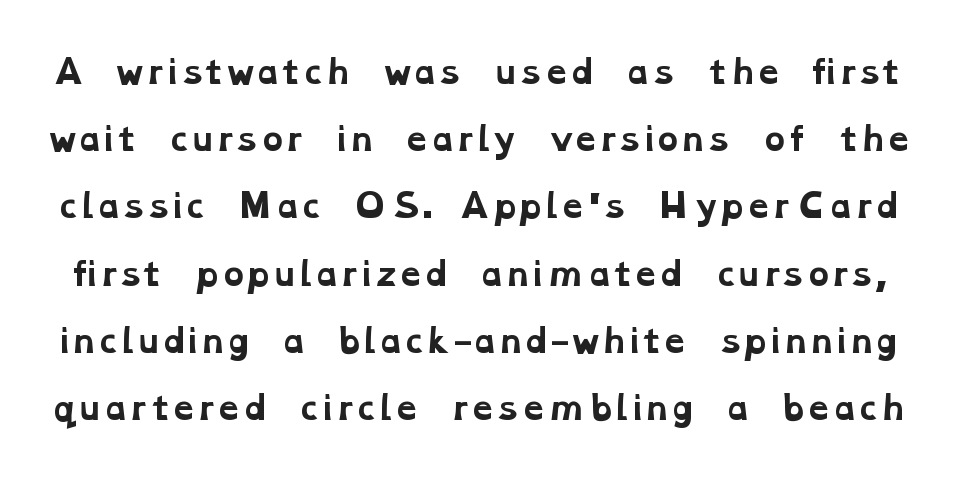
Q: Is the text bold? A: Yes.
Q: Is the typeface a serif or a sans-serif typeface? A: Serif.
Q: Is the text underlined? A: No.
Q: Is the spacing between letters normal or unusually wide? A: Normal.
Q: Is the spacing between lines tight, normal or loose? A: Loose.
Q: Width (condensed, normal, or wide)? A: Wide.
Q: Stroke contrast? A: Low.
Q: x-height? A: Medium.
Q: Monospaced? A: No.
